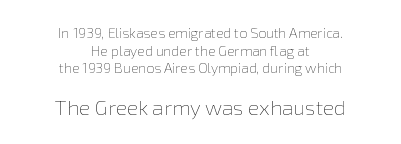
{"italic": "no", "bold": "no", "underline": "no", "align": "center", "line_spacing": "normal", "line_spacing_ratio": 1.26, "letter_spacing": "normal", "letter_spacing_em": 0.0, "larger_block": "second", "size_ratio": 1.5, "glyph_px": 21}
